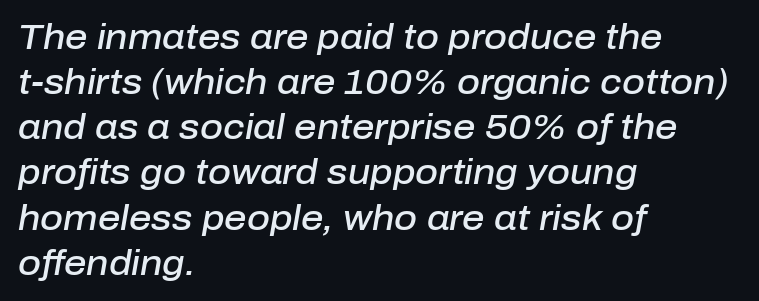
If you measured baseline to baseline, you'd find a middling distance. Strokes here are thickened, but only to semibold level. Bare-footed words on every line. Quick note: italic. Line beginnings align vertically; line endings do not. Each word holds together tightly as a unit, with standard inter-letter gaps.
